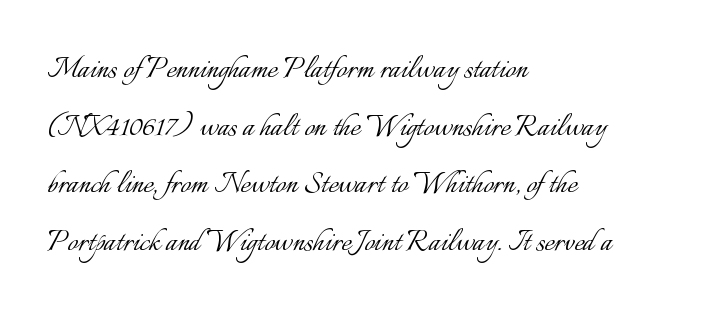
The image shows 37 px light type; set left-aligned, normal line spacing (1.56x), normal letter spacing, not underlined; low stroke contrast and a small x-height.
